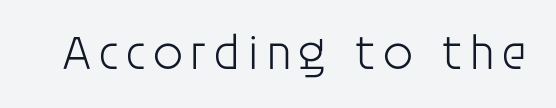
The image shows 49 px light sans-serif type, upright; set not underlined; low stroke contrast and a large x-height.
